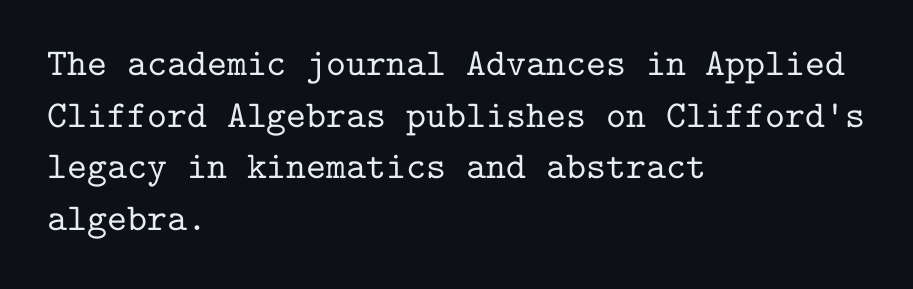
The image shows 38 px serif type, upright, monospaced; set left-aligned, normal line spacing (1.36x), normal letter spacing, not underlined; low stroke contrast and a medium x-height.
